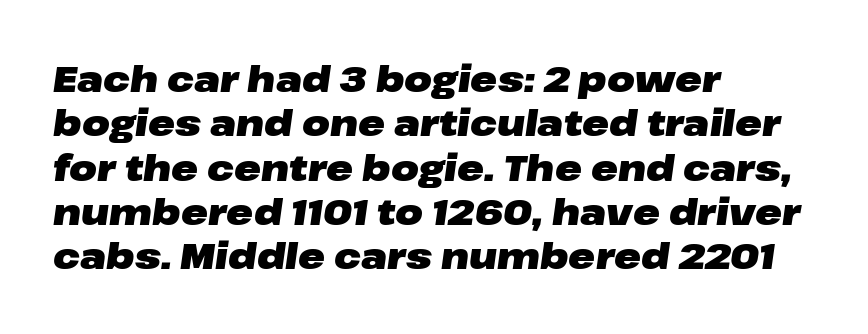
{"italic": "yes", "lean": "right", "slant_degrees": 8, "bold": "yes", "weight": "heavy", "width": "wide", "stroke_contrast": "low", "x_height": "medium", "monospaced": "no", "underline": "no", "align": "left", "line_spacing_ratio": 1.23, "letter_spacing": "normal", "letter_spacing_em": 0.0, "glyph_px": 36}
